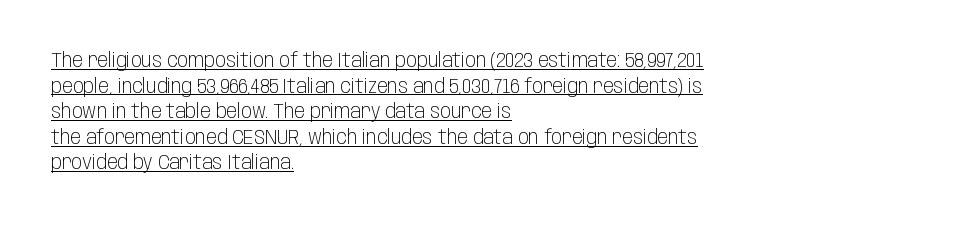
{"italic": "no", "bold": "no", "underline": "yes", "align": "left", "line_spacing": "normal", "line_spacing_ratio": 1.28, "letter_spacing": "normal", "letter_spacing_em": 0.0, "glyph_px": 20}
